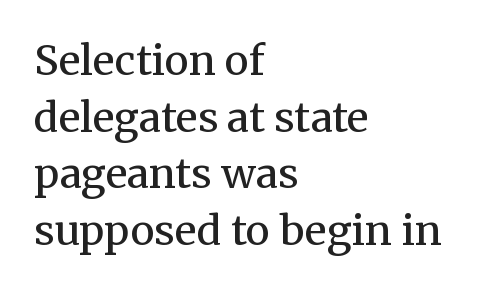
The image shows 41 px regular-weight serif type, upright; set left-aligned, normal line spacing (1.38x), normal letter spacing, not underlined; medium stroke contrast and a medium x-height.
